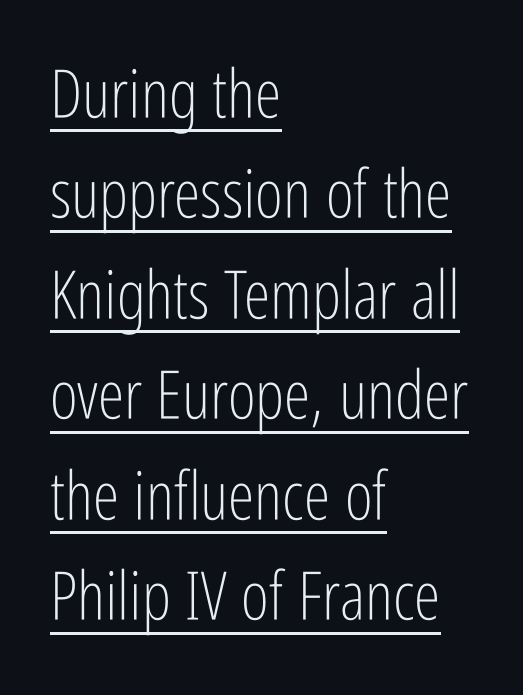
{"serif": "no", "italic": "no", "bold": "no", "weight": "light", "width": "condensed", "stroke_contrast": "low", "x_height": "medium", "monospaced": "no", "underline": "yes", "align": "left", "line_spacing": "normal", "line_spacing_ratio": 1.5, "letter_spacing": "normal", "letter_spacing_em": 0.0, "glyph_px": 67}
